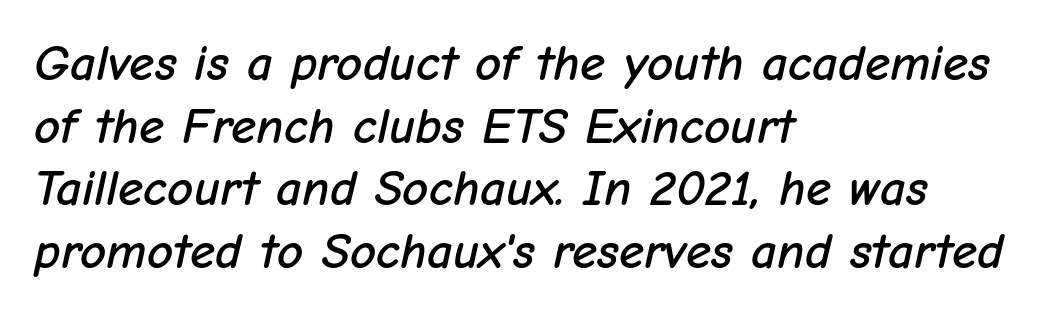
The image shows 51 px text type, italic (leaning right); set left-aligned, line spacing 1.23x, normal letter spacing, not underlined; low stroke contrast and a medium x-height.
